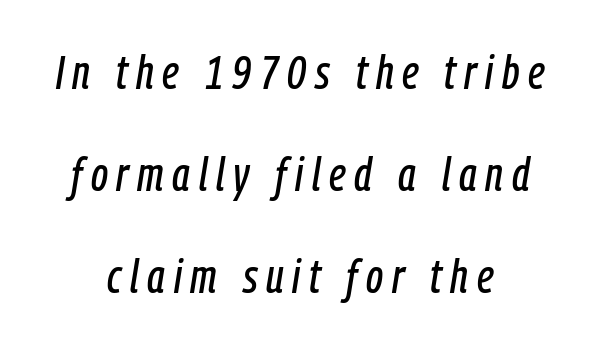
Q: Is the text italic (slanted)? A: Yes, it leans right by about 9 degrees.
Q: Is the text underlined? A: No.
Q: How is the paragraph aligned? A: Centered.
Q: Is the spacing between lines tight, normal or loose? A: Loose.
Q: Width (condensed, normal, or wide)? A: Condensed.
Q: Stroke contrast? A: Low.
Q: x-height? A: Medium.
Q: Monospaced? A: No.
